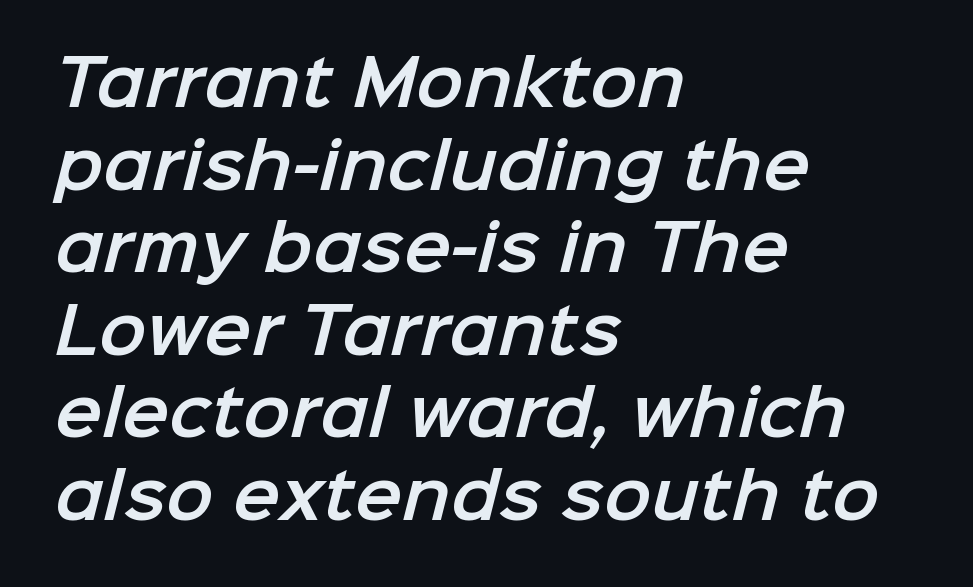
Q: Is the typeface a serif or a sans-serif typeface? A: Sans-serif.
Q: Is the text underlined? A: No.
Q: How is the paragraph aligned? A: Left-aligned.
Q: Is the spacing between letters normal or unusually wide? A: Normal.
Q: Is the spacing between lines tight, normal or loose? A: Normal.
Q: Width (condensed, normal, or wide)? A: Normal.
Q: Stroke contrast? A: Low.
Q: x-height? A: Medium.
Q: Monospaced? A: No.
